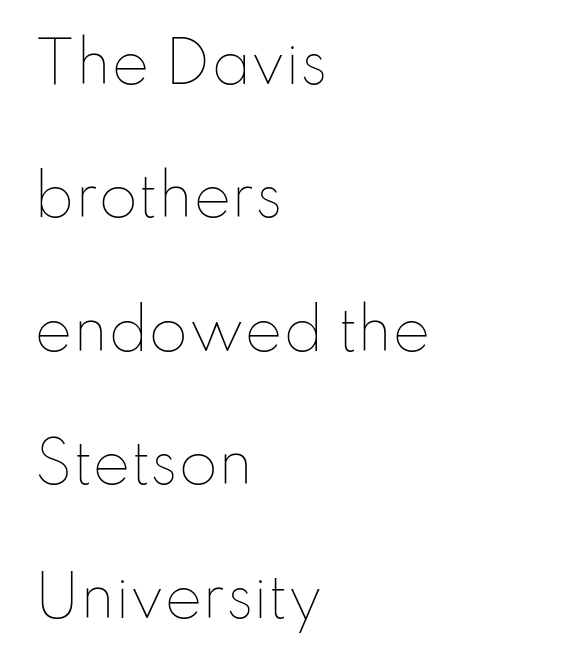
What stands out about the letter spacing? Nothing — it is the standard amount. These lines are rendered in a variable-pitch font. A typesetter would call this leading open, well beyond the default. Does the lettering tilt? It doesn't — this is upright. Left-aligned paragraph, ragged on the right. This reads as an unemphasized weight, regular at the heaviest.
